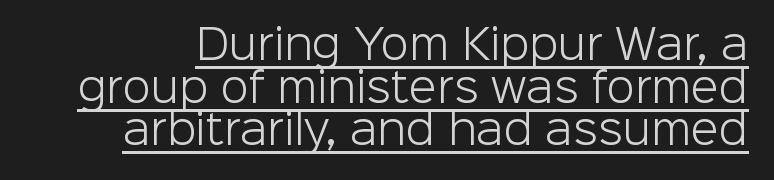
The image shows 41 px light sans-serif type, upright; set tight line spacing (1.04x), normal letter spacing, underlined; low stroke contrast and a medium x-height.
